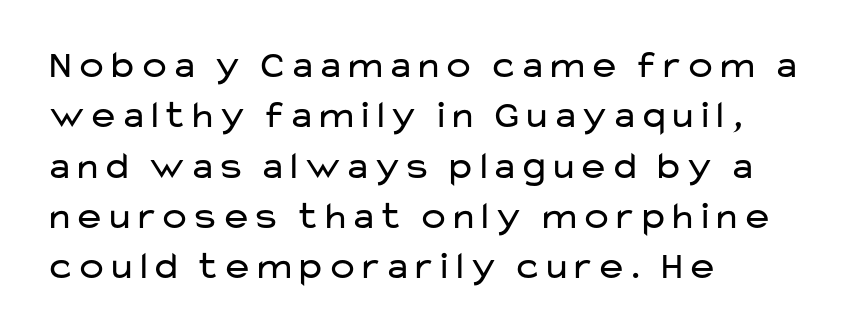
{"serif": "no", "italic": "no", "bold": "no", "weight": "regular", "width": "wide", "stroke_contrast": "low", "x_height": "medium", "monospaced": "no", "underline": "no", "align": "left", "line_spacing": "normal", "line_spacing_ratio": 1.29, "letter_spacing": "normal", "letter_spacing_em": 0.0, "glyph_px": 39}
